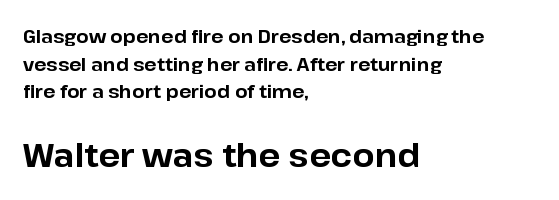
Words float on clear page, feet unadorned. A typesetter would call this zero additional tracking. Quick note: not italic, upright. The rendering uses a moderate line-height, typical for paragraphs. Is the block centered? No — it sits flush against the left margin. The designer gave the closing block more size than the opening block.
